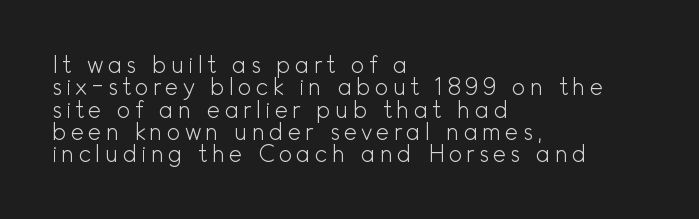
The image shows 23 px text type, upright; set left-aligned, tight line spacing (0.97x), not underlined.
